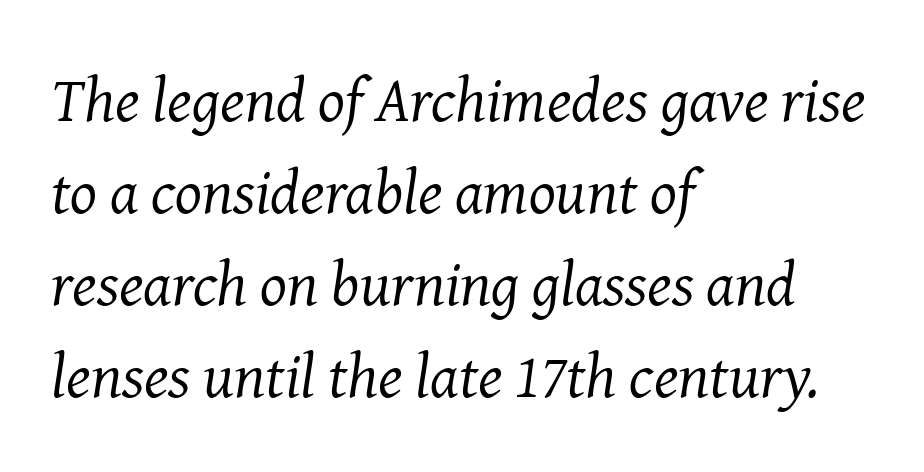
Q: Is the text bold? A: No.
Q: Is the text italic (slanted)? A: Yes, it leans right by about 8 degrees.
Q: Is the typeface a serif or a sans-serif typeface? A: Serif.
Q: Is the text underlined? A: No.
Q: How is the paragraph aligned? A: Left-aligned.
Q: Is the spacing between letters normal or unusually wide? A: Normal.
Q: Is the spacing between lines tight, normal or loose? A: Normal.
Q: Width (condensed, normal, or wide)? A: Normal.
Q: Stroke contrast? A: Medium.
Q: x-height? A: Medium.
Q: Monospaced? A: No.
